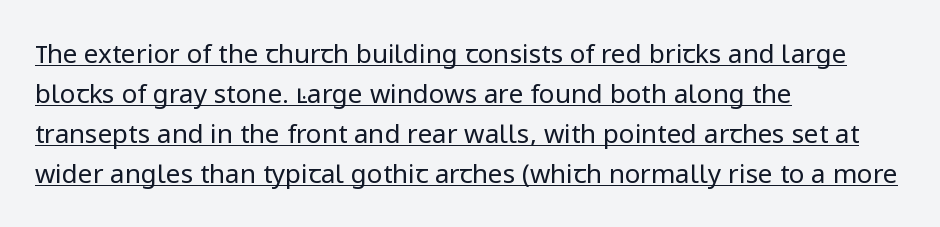
The image shows 26 px text type, upright; set left-aligned, normal line spacing (1.54x), normal letter spacing, underlined.
